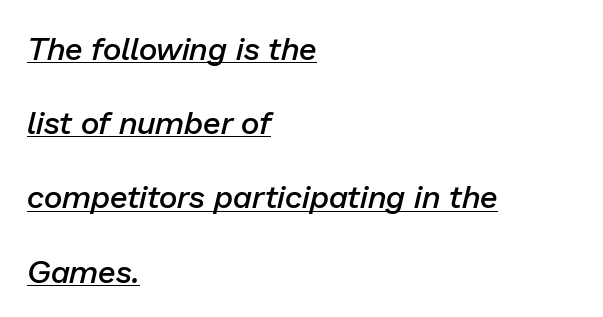
The image shows 32 px semibold type, italic (leaning right); set left-aligned, loose line spacing (2.32x), normal letter spacing, underlined; low stroke contrast and a medium x-height.
